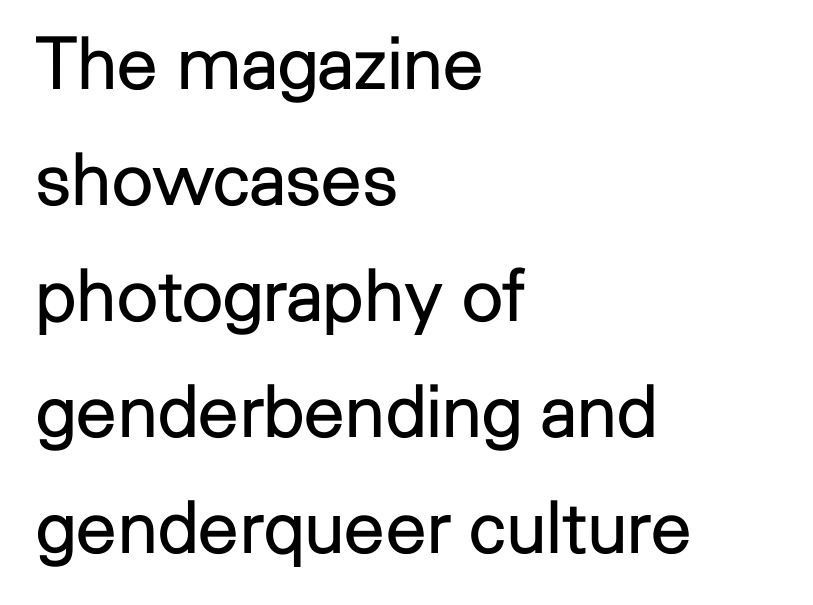
The image shows 73 px regular-weight sans-serif type, upright; set left-aligned, normal line spacing (1.59x), normal letter spacing, not underlined; low stroke contrast and a medium x-height.
